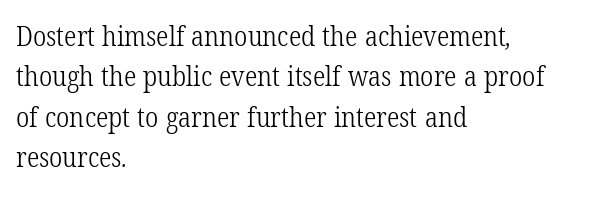
Q: Is the text bold? A: No.
Q: Is the typeface a serif or a sans-serif typeface? A: Serif.
Q: Is the text underlined? A: No.
Q: How is the paragraph aligned? A: Left-aligned.
Q: Is the spacing between letters normal or unusually wide? A: Normal.
Q: Is the spacing between lines tight, normal or loose? A: Normal.
Q: Width (condensed, normal, or wide)? A: Condensed.
Q: Stroke contrast? A: Low.
Q: x-height? A: Medium.
Q: Monospaced? A: No.
